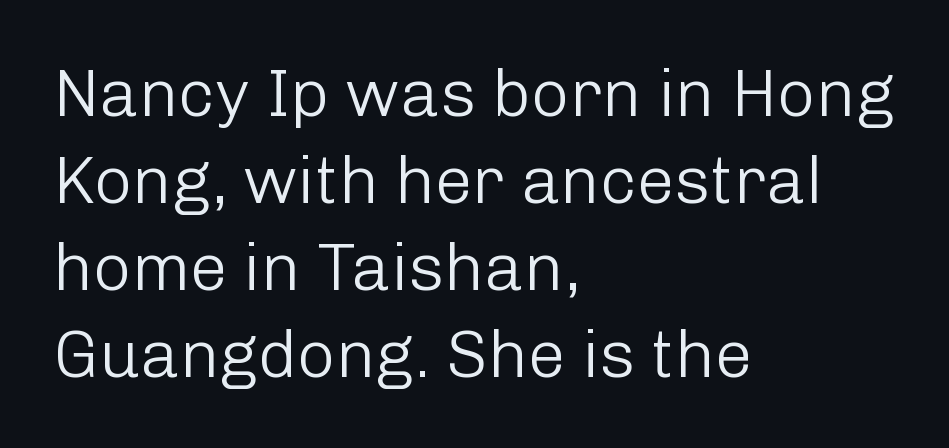
Q: Is the text bold? A: No.
Q: Is the text italic (slanted)? A: No, it is upright.
Q: Is the typeface a serif or a sans-serif typeface? A: Sans-serif.
Q: Is the text underlined? A: No.
Q: How is the paragraph aligned? A: Left-aligned.
Q: Is the spacing between letters normal or unusually wide? A: Normal.
Q: Is the spacing between lines tight, normal or loose? A: Normal.
Q: Width (condensed, normal, or wide)? A: Normal.
Q: Stroke contrast? A: Low.
Q: x-height? A: Medium.
Q: Monospaced? A: No.
